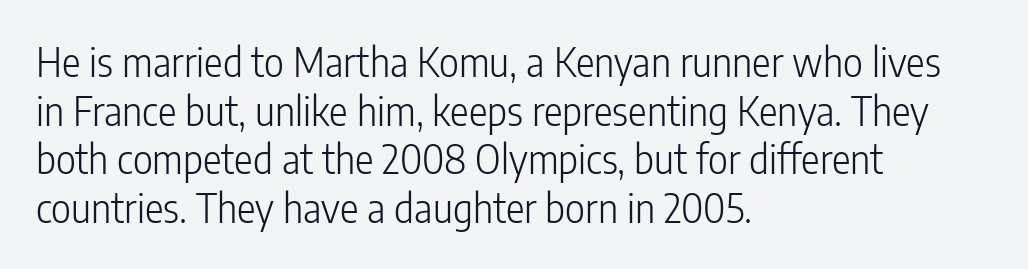
The image shows 39 px light, condensed sans-serif type, upright; set left-aligned, normal line spacing (1.25x), normal letter spacing, not underlined; low stroke contrast and a medium x-height.
